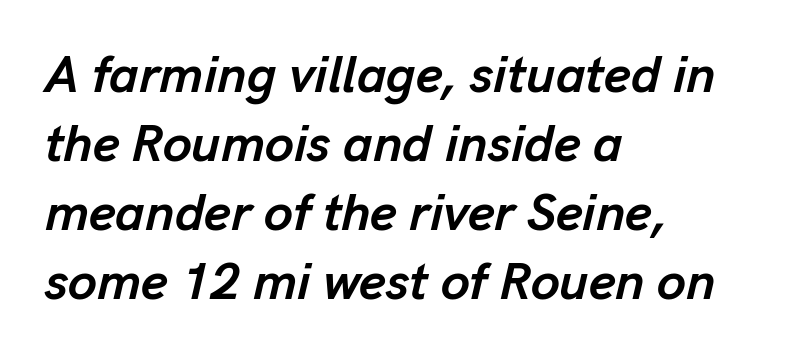
Any mark beneath the type? The region is blank. Does the lettering tilt? It does — this is italic. A typesetter would call this proportional, since set widths differ per character. A classic flush-left, rag-right setting is used for this passage. Each new line begins a customary step beneath the previous one.
